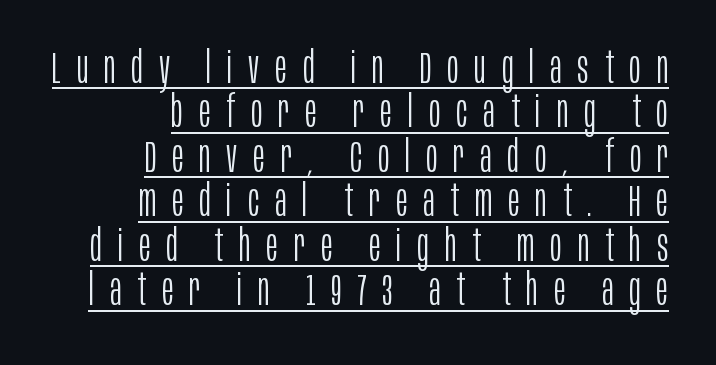
{"serif": "no", "italic": "no", "bold": "no", "weight": "light", "width": "condensed", "stroke_contrast": "low", "x_height": "large", "monospaced": "no", "underline": "yes", "align": "right", "line_spacing": "tight", "line_spacing_ratio": 1.01, "letter_spacing": "wide", "letter_spacing_em": 0.36, "glyph_px": 44}
